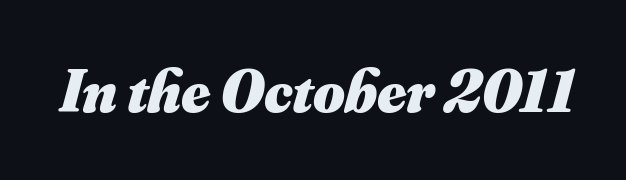
Glyph-to-glyph distance matches everyday printed text. Look at the stroke-to-counter ratio: heavy, a bold. Spacing verdict: proportional, widths tailored to each character. The strip under each line holds only bare page.
